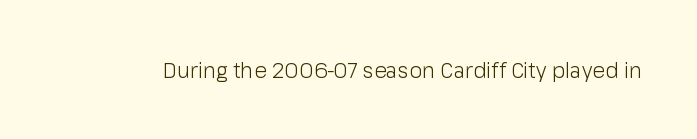
The image shows 21 px text type, upright; set normal letter spacing, not underlined.
